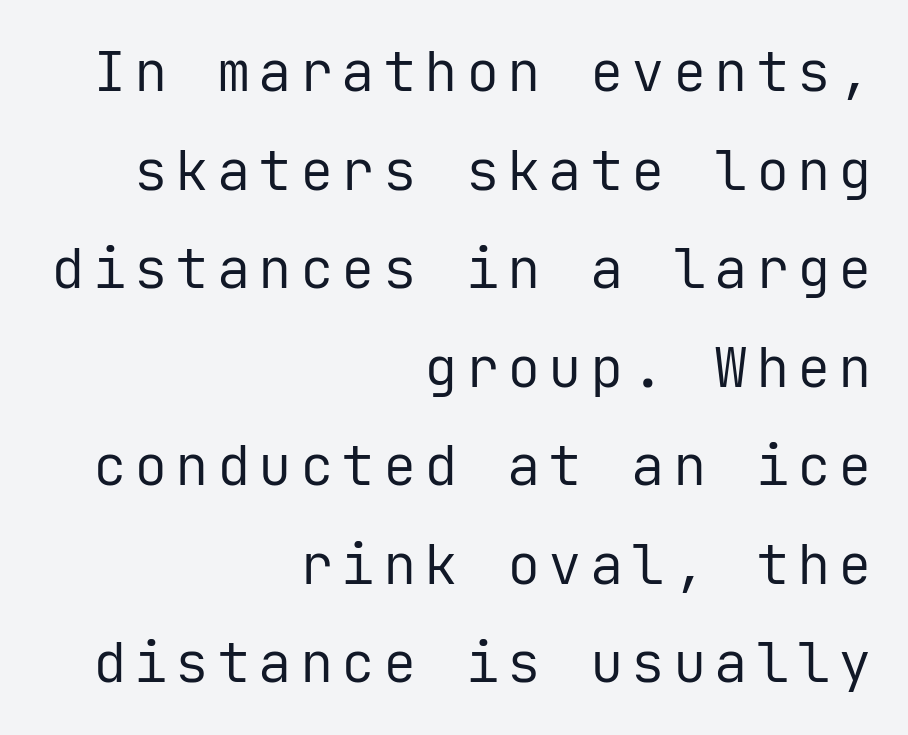
Rule under the text: the space is simply empty. The paragraph shown leans on its right margin. Examine the stroke ends and you'll find no serifs. A typesetter would call this monospace, since all characters share one set width. A light-to-regular cut is what we see here. The letters stand upright; this is a roman face.
